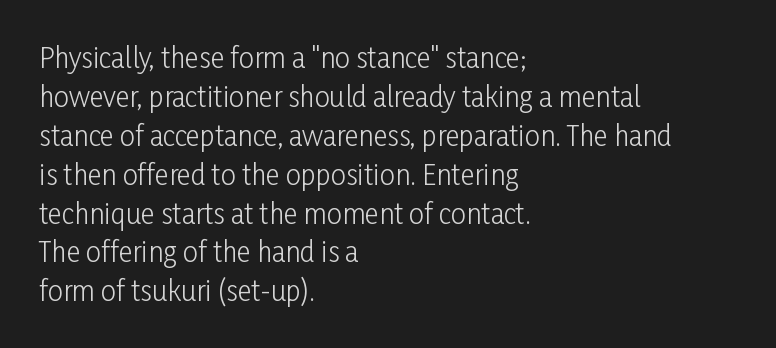
Q: Is the text bold? A: No.
Q: Is the text italic (slanted)? A: No, it is upright.
Q: Is the text underlined? A: No.
Q: How is the paragraph aligned? A: Left-aligned.
Q: Is the spacing between letters normal or unusually wide? A: Normal.
Q: Is the spacing between lines tight, normal or loose? A: Normal.
